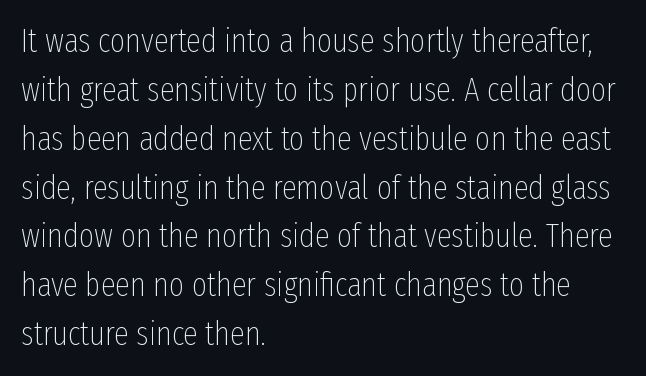
How would I describe the line gaps? Plain and ordinary. Italic: no, the glyphs are upright roman. Short note: letters normally spaced. This is not heavy type; no bold has been used.
